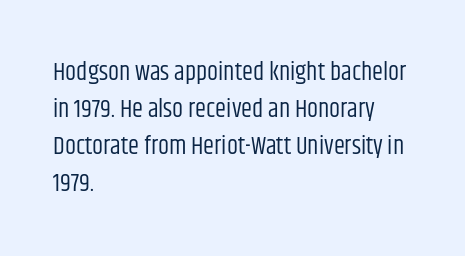
Q: Is the text bold? A: No.
Q: Is the text italic (slanted)? A: No, it is upright.
Q: Is the text underlined? A: No.
Q: How is the paragraph aligned? A: Left-aligned.
Q: Is the spacing between letters normal or unusually wide? A: Normal.
Q: Is the spacing between lines tight, normal or loose? A: Normal.
